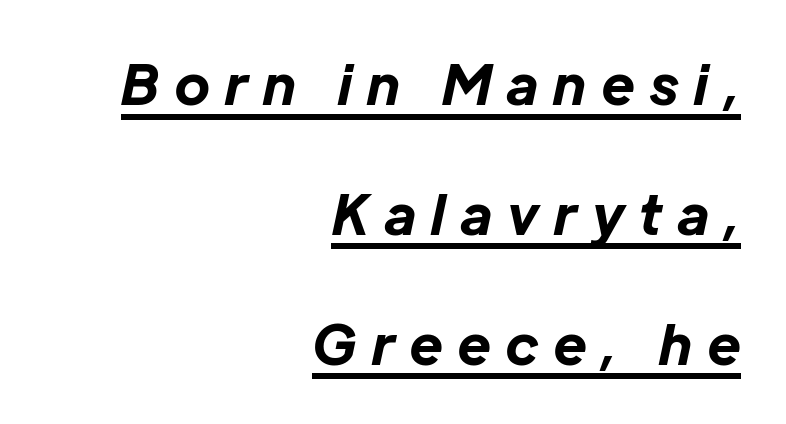
Every word sits above its own underline. The letterforms stand isolated, each surrounded by extra space. This is oblique type, the kind used for emphasis or titles. The face used here is proportionally spaced, like ordinary book or web type. Each new line begins a long way beneath the previous one.
